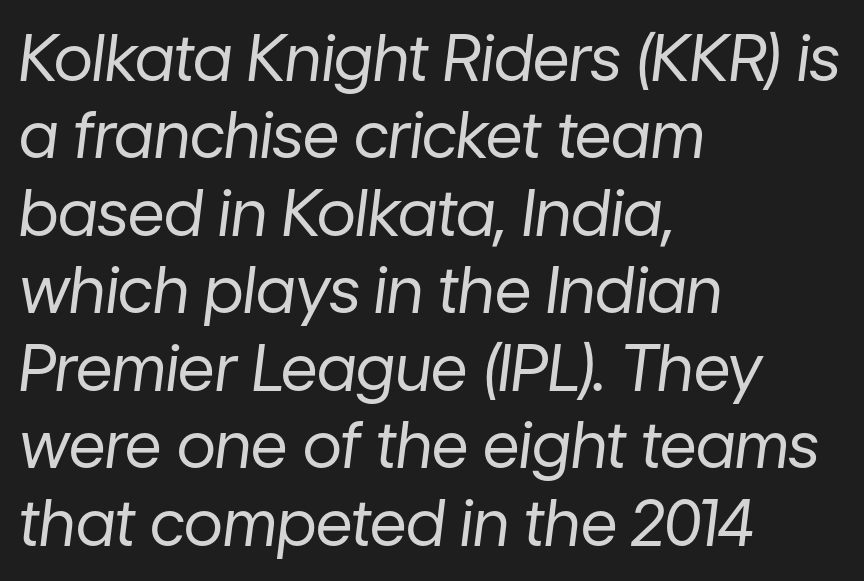
{"italic": "yes", "lean": "right", "slant_degrees": 7, "bold": "no", "weight": "regular", "width": "normal", "stroke_contrast": "low", "x_height": "medium", "monospaced": "no", "underline": "no", "align": "left", "line_spacing_ratio": 1.21, "letter_spacing": "normal", "letter_spacing_em": 0.0, "glyph_px": 64}
